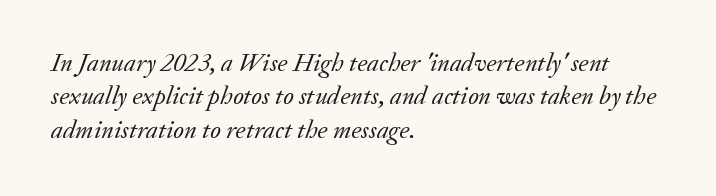
{"italic": "yes", "lean": "right", "slant_degrees": 20, "bold": "no", "underline": "no", "align": "left", "line_spacing": "normal", "line_spacing_ratio": 1.28, "letter_spacing": "normal", "letter_spacing_em": 0.0, "glyph_px": 26}
